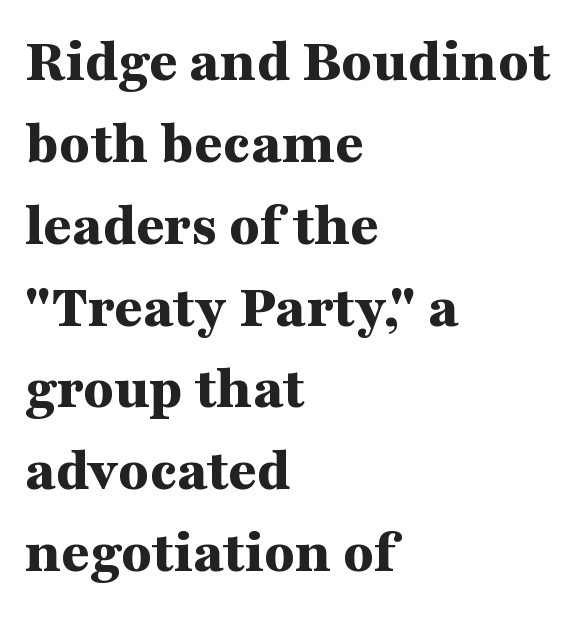
{"serif": "yes", "italic": "no", "bold": "yes", "weight": "bold", "width": "wide", "stroke_contrast": "medium", "x_height": "medium", "monospaced": "no", "underline": "no", "align": "left", "line_spacing": "normal", "line_spacing_ratio": 1.32, "letter_spacing": "normal", "letter_spacing_em": 0.0, "glyph_px": 62}
